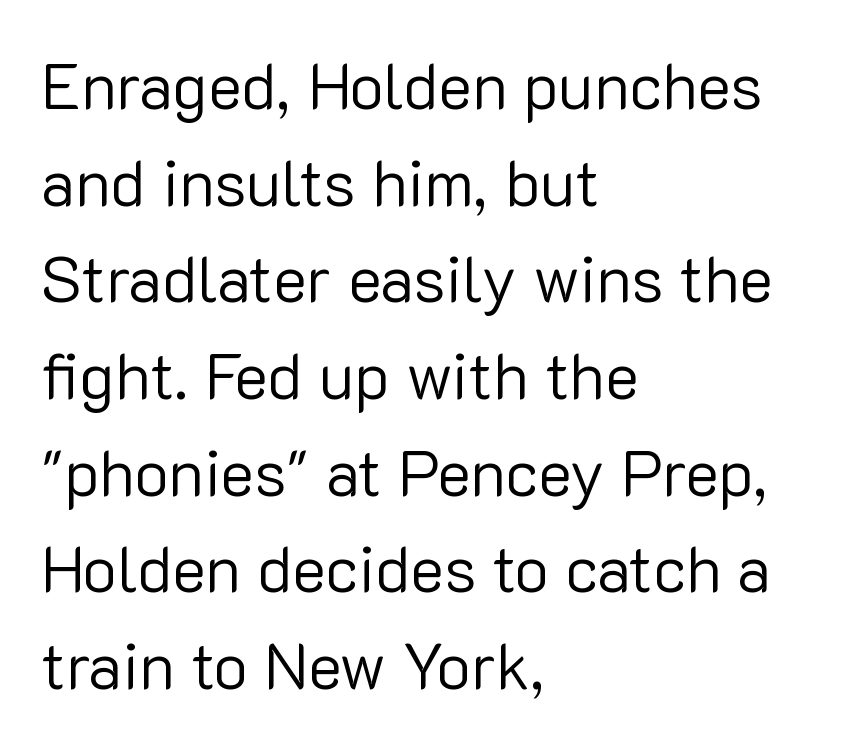
{"serif": "no", "italic": "no", "bold": "no", "weight": "regular", "width": "normal", "stroke_contrast": "low", "x_height": "medium", "monospaced": "no", "underline": "no", "align": "left", "line_spacing": "normal", "line_spacing_ratio": 1.51, "letter_spacing": "normal", "letter_spacing_em": 0.0, "glyph_px": 64}
